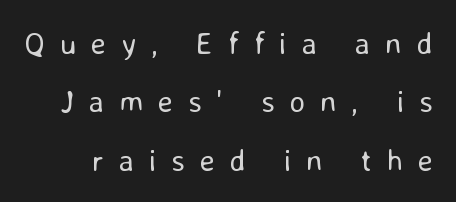
A typesetter would call this proportional, since set widths differ per character. Letters rest on an invisible, unmarked baseline. The typeface has the unassuming heft of standard copy or less. Substantial extra tracking has been applied to these lines.
